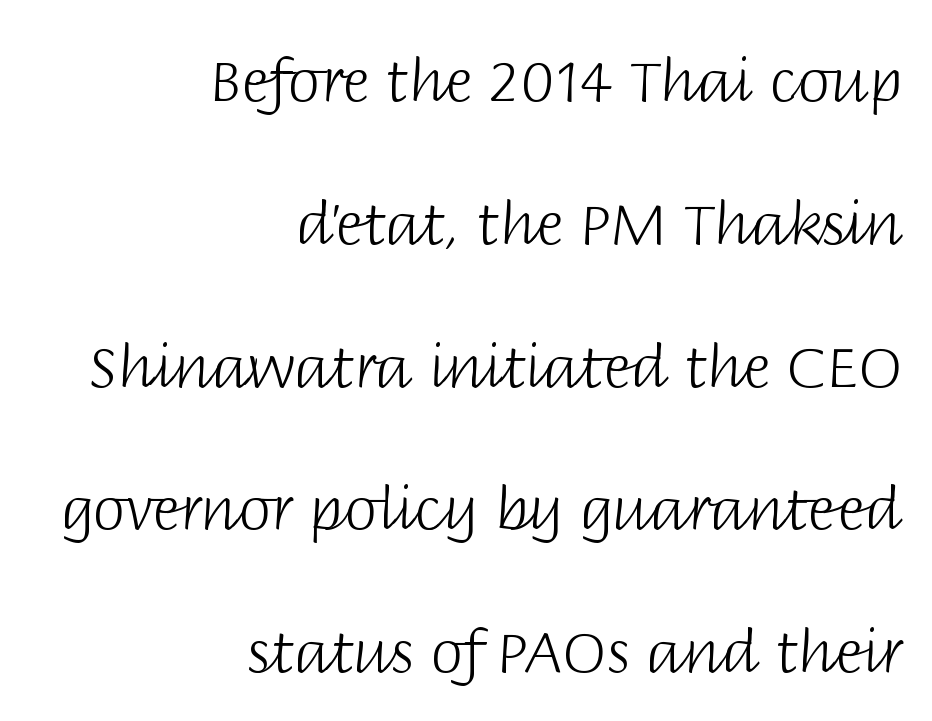
Q: Is the text bold? A: No.
Q: Is the text italic (slanted)? A: No, it is upright.
Q: Is the typeface a serif or a sans-serif typeface? A: Sans-serif.
Q: Is the text underlined? A: No.
Q: How is the paragraph aligned? A: Right-aligned.
Q: Is the spacing between letters normal or unusually wide? A: Normal.
Q: Is the spacing between lines tight, normal or loose? A: Loose.
Q: Width (condensed, normal, or wide)? A: Normal.
Q: Stroke contrast? A: Low.
Q: x-height? A: Large.
Q: Monospaced? A: No.
